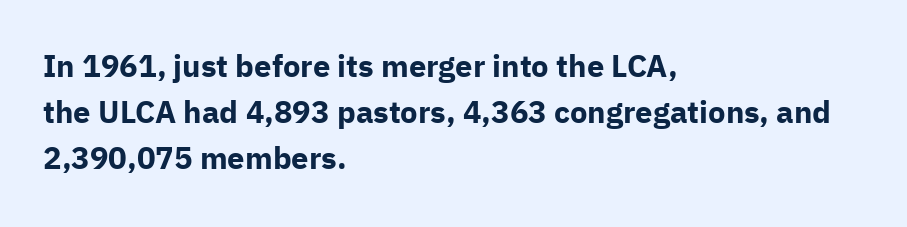
The image shows 31 px bold sans-serif type, upright; set left-aligned, normal line spacing (1.48x), normal letter spacing, not underlined; low stroke contrast and a medium x-height.
